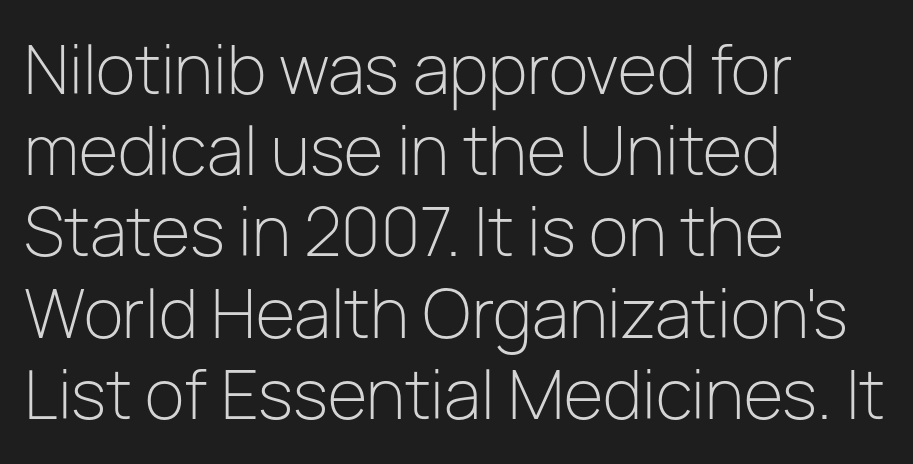
Q: Is the text bold? A: No.
Q: Is the text italic (slanted)? A: No, it is upright.
Q: Is the typeface a serif or a sans-serif typeface? A: Sans-serif.
Q: Is the text underlined? A: No.
Q: How is the paragraph aligned? A: Left-aligned.
Q: Is the spacing between letters normal or unusually wide? A: Normal.
Q: Is the spacing between lines tight, normal or loose? A: Normal.
Q: Width (condensed, normal, or wide)? A: Normal.
Q: Stroke contrast? A: Low.
Q: x-height? A: Medium.
Q: Monospaced? A: No.
